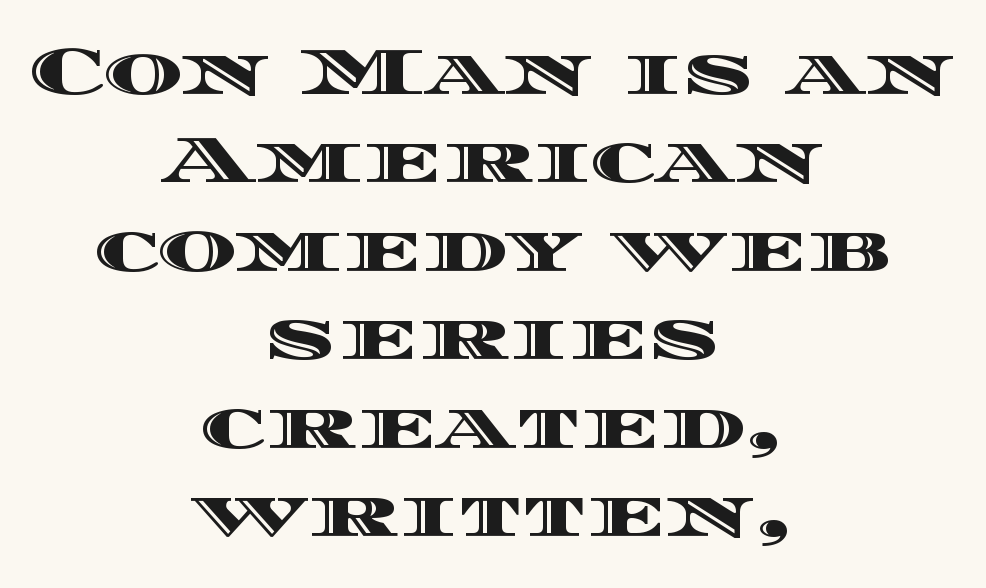
The lines are quadded center. Note the varied advance widths — an 'i' is clearly narrower than an 'm'. You could call the tracking neutral — neither tight nor loose. The lettering stays uniformly vertical, giving the passage a roman look. The baseline area is clear. The passage shown stacks its lines at a standard gap.
